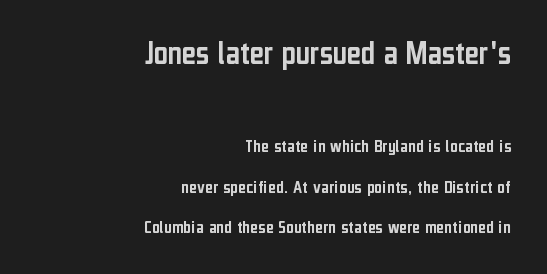
{"serif": "no", "italic": "no", "width": "condensed", "stroke_contrast": "low", "x_height": "medium", "monospaced": "no", "underline": "no", "align": "right", "line_spacing": "loose", "line_spacing_ratio": 2.14, "letter_spacing": "normal", "letter_spacing_em": 0.0, "larger_block": "first", "size_ratio": 1.79, "glyph_px": 34}
